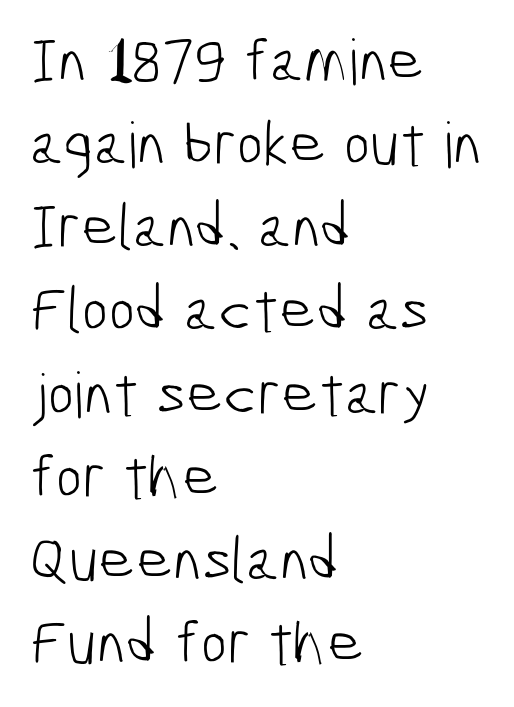
{"serif": "no", "bold": "no", "weight": "light", "width": "condensed", "stroke_contrast": "low", "x_height": "medium", "monospaced": "no", "underline": "no", "align": "left", "line_spacing": "normal", "line_spacing_ratio": 1.32, "letter_spacing": "normal", "letter_spacing_em": 0.0, "glyph_px": 63}
